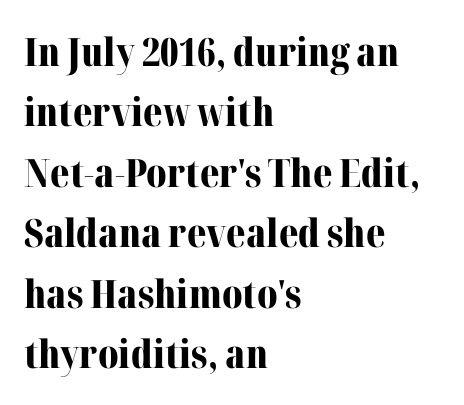
Varying glyph widths throughout — classic text-font behaviour. Each glyph is drawn with heavy, bold strokes. The letters stand upright; this is a roman face. This rendering features lettering with no underline. One-word summary of the alignment: left.
